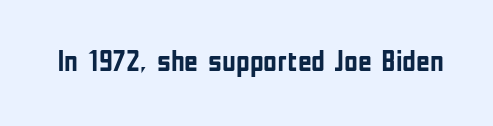
The sample has been set heavy, in full bold. No word sits above an underline. Designer's note — italics off, roman on. These lines are composed in type without serifs.
